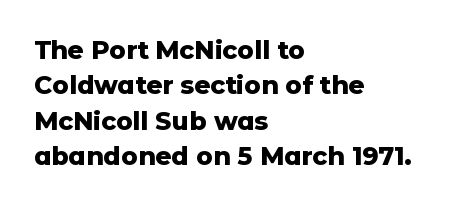
The strokes are fattened all the way to bold. Does the copy run flush right? No — it runs flush left. The face used here is rendered with its standard letterfit. Does the leading feel generous? No, just average. The typography opts for an upright posture over an oblique one.
